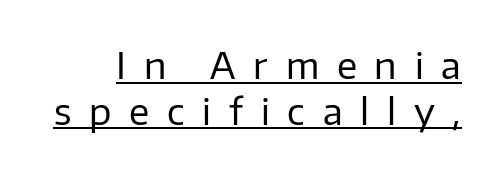
{"serif": "no", "italic": "no", "bold": "no", "weight": "regular", "width": "normal", "stroke_contrast": "low", "x_height": "medium", "monospaced": "no", "underline": "yes", "line_spacing_ratio": 1.23, "letter_spacing": "wide", "letter_spacing_em": 0.48, "glyph_px": 37}
